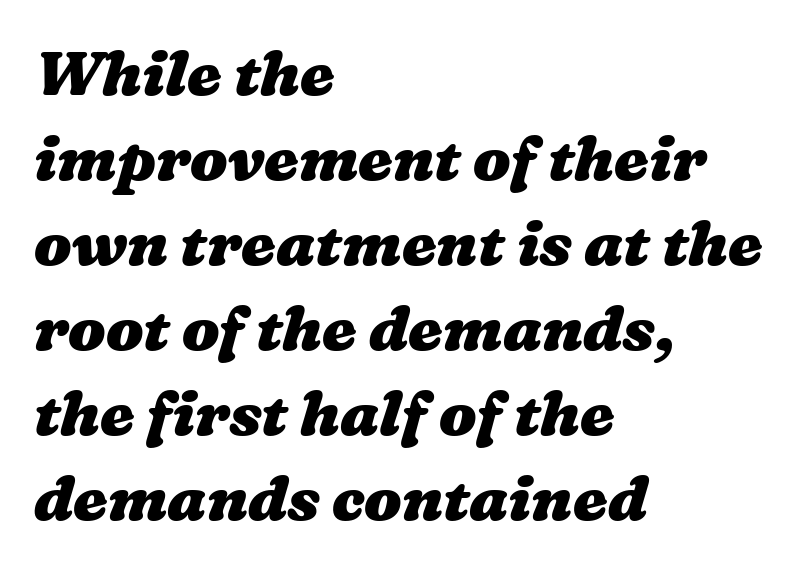
{"bold": "yes", "weight": "heavy", "width": "wide", "stroke_contrast": "medium", "x_height": "medium", "monospaced": "no", "underline": "no", "align": "left", "line_spacing": "normal", "line_spacing_ratio": 1.37, "letter_spacing": "normal", "letter_spacing_em": 0.0, "glyph_px": 62}
